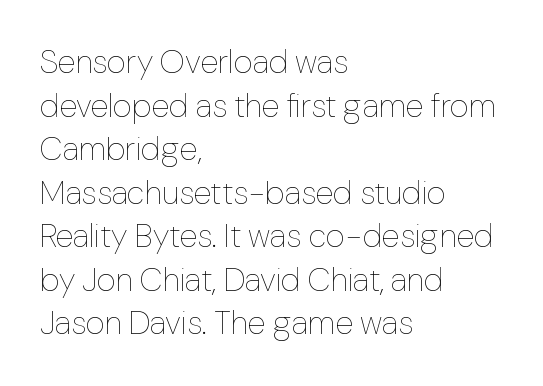
{"italic": "no", "bold": "no", "weight": "thin", "width": "normal", "stroke_contrast": "low", "x_height": "medium", "monospaced": "no", "underline": "no", "align": "left", "line_spacing": "normal", "line_spacing_ratio": 1.32, "letter_spacing": "normal", "letter_spacing_em": 0.0, "glyph_px": 33}
